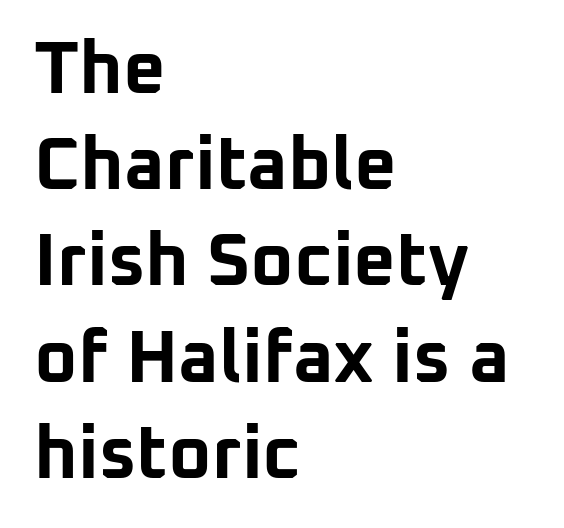
The image shows 74 px bold sans-serif type, upright; set left-aligned, normal line spacing (1.3x), normal letter spacing, not underlined; low stroke contrast and a medium x-height.
